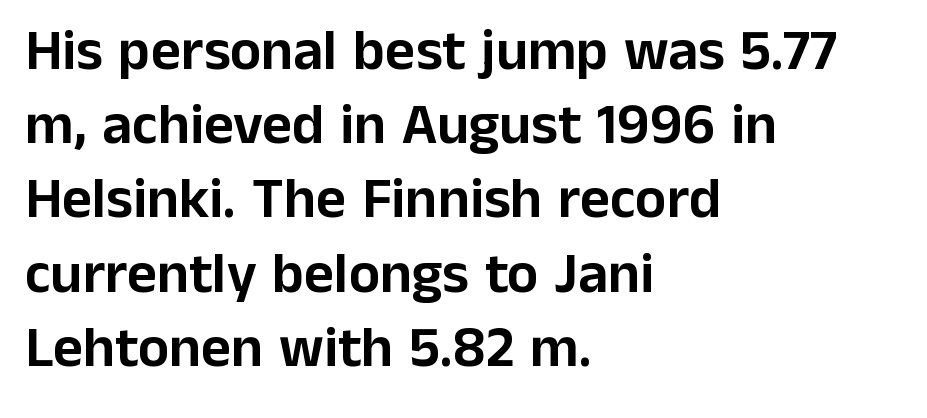
The image shows 58 px sans-serif type, upright; set left-aligned, normal line spacing (1.28x), normal letter spacing, not underlined; low stroke contrast and a medium x-height.
